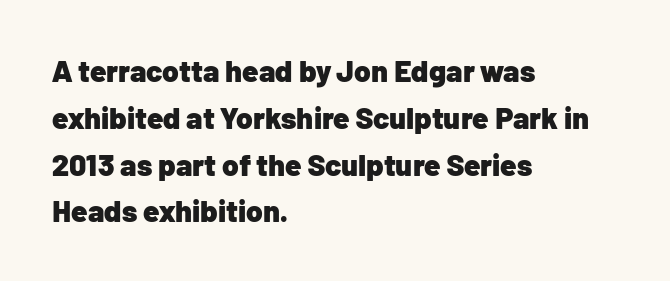
{"serif": "no", "italic": "no", "bold": "yes", "weight": "heavy", "width": "normal", "stroke_contrast": "low", "x_height": "medium", "monospaced": "no", "underline": "no", "align": "left", "line_spacing": "normal", "line_spacing_ratio": 1.56, "letter_spacing": "normal", "letter_spacing_em": 0.0, "glyph_px": 30}
